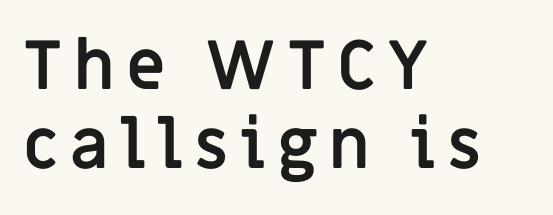
{"serif": "no", "italic": "no", "bold": "yes", "weight": "semibold", "width": "normal", "stroke_contrast": "low", "x_height": "large", "monospaced": "no", "underline": "no", "align": "left", "line_spacing_ratio": 1.16, "glyph_px": 68}
